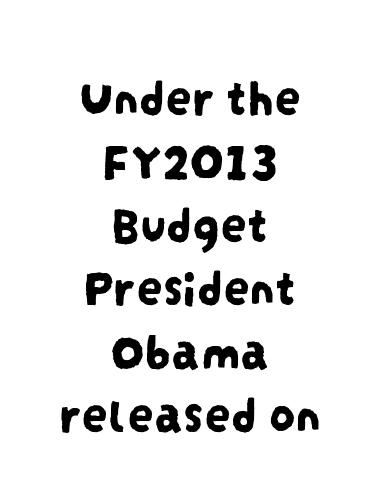
{"serif": "no", "width": "condensed", "stroke_contrast": "low", "x_height": "large", "monospaced": "no", "underline": "no", "align": "center", "line_spacing_ratio": 1.22, "letter_spacing": "normal", "letter_spacing_em": 0.0, "glyph_px": 52}
